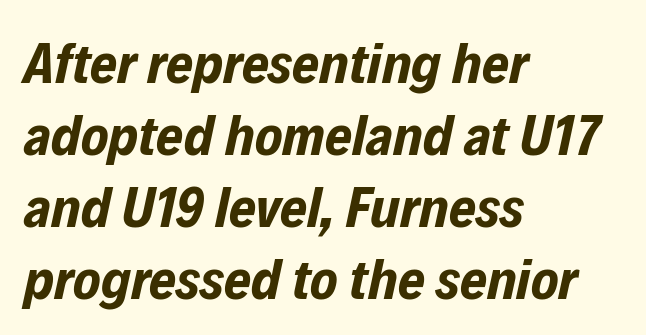
{"italic": "yes", "lean": "right", "slant_degrees": 12, "bold": "yes", "weight": "bold", "width": "condensed", "stroke_contrast": "low", "x_height": "medium", "monospaced": "no", "underline": "no", "align": "left", "line_spacing_ratio": 1.24, "letter_spacing": "normal", "letter_spacing_em": 0.0, "glyph_px": 58}
